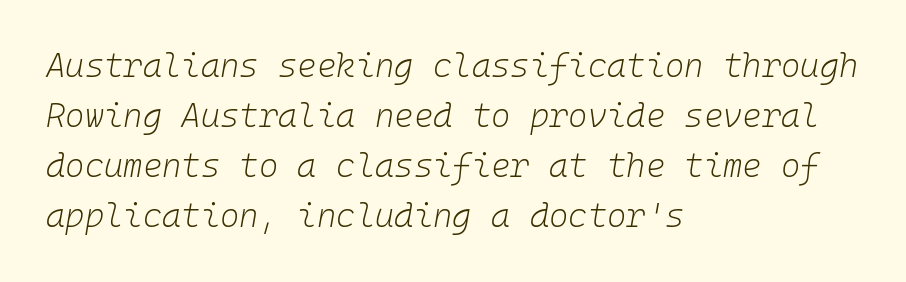
Q: Is the text bold? A: No.
Q: Is the text italic (slanted)? A: Yes, it leans right by about 10 degrees.
Q: Is the text underlined? A: No.
Q: How is the paragraph aligned? A: Left-aligned.
Q: Is the spacing between letters normal or unusually wide? A: Normal.
Q: Is the spacing between lines tight, normal or loose? A: Normal.
Q: Width (condensed, normal, or wide)? A: Normal.
Q: Stroke contrast? A: Low.
Q: x-height? A: Medium.
Q: Monospaced? A: Yes.
